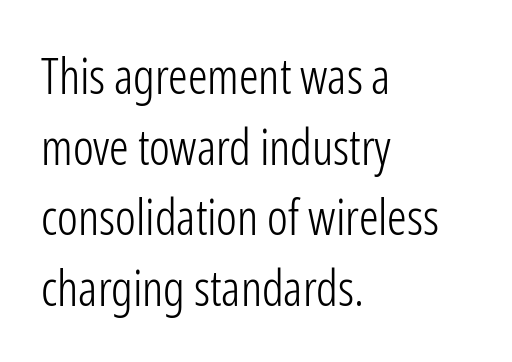
{"serif": "no", "italic": "no", "bold": "no", "weight": "light", "width": "condensed", "stroke_contrast": "low", "x_height": "medium", "monospaced": "no", "underline": "no", "align": "left", "line_spacing": "normal", "line_spacing_ratio": 1.44, "letter_spacing": "normal", "letter_spacing_em": 0.0, "glyph_px": 49}
